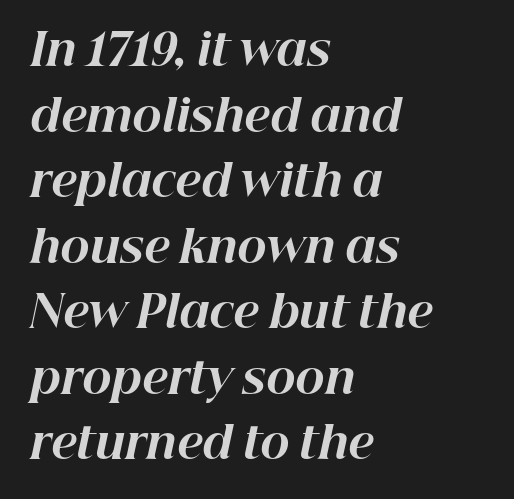
The image shows 44 px bold type, italic (leaning right); set left-aligned, normal line spacing (1.49x), normal letter spacing, not underlined; high stroke contrast and a medium x-height.
